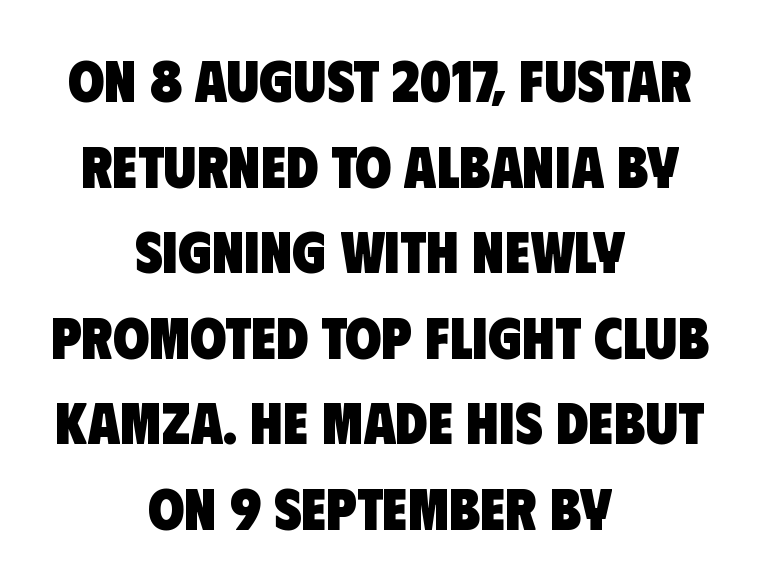
{"serif": "no", "bold": "yes", "weight": "heavy", "width": "condensed", "stroke_contrast": "low", "x_height": "large", "monospaced": "no", "underline": "no", "align": "center", "line_spacing": "normal", "line_spacing_ratio": 1.45, "letter_spacing": "normal", "letter_spacing_em": 0.0, "glyph_px": 59}
